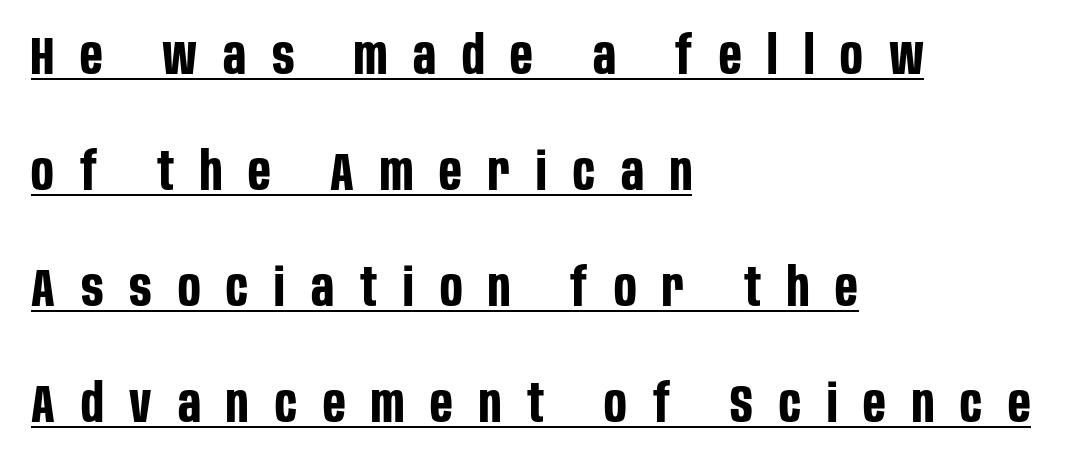
The image shows 53 px bold, condensed sans-serif type, upright; set left-aligned, loose line spacing (2.19x), unusually wide letter spacing (+0.49 em), underlined; low stroke contrast and a large x-height.
